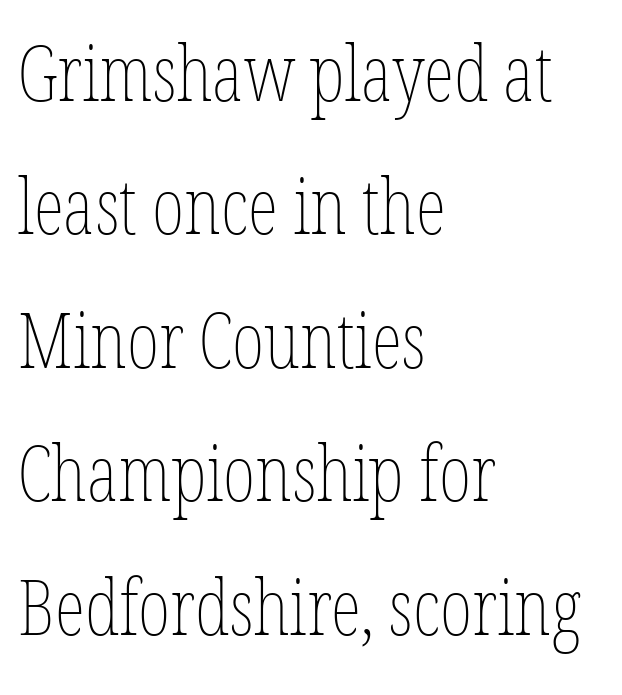
The image shows 78 px thin, condensed type, upright; set left-aligned, line spacing 1.71x, normal letter spacing, not underlined; low stroke contrast and a medium x-height.
